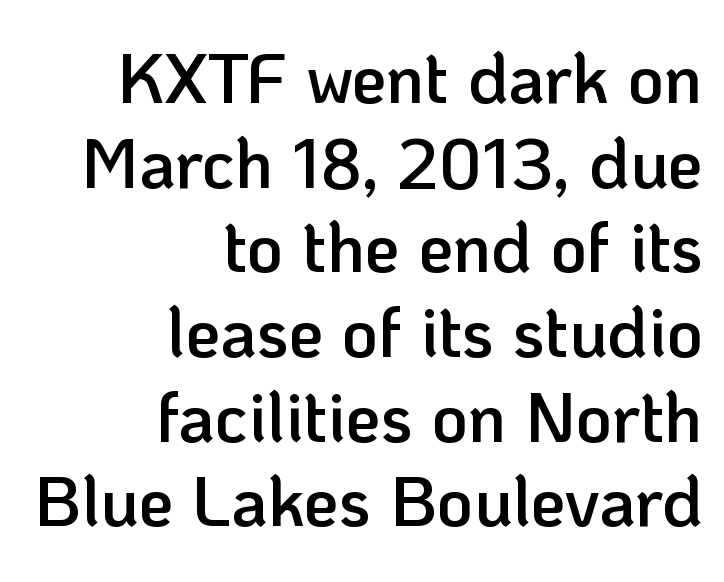
The image shows 70 px semibold sans-serif type, upright; set right-aligned, line spacing 1.21x, normal letter spacing, not underlined; low stroke contrast and a medium x-height.
